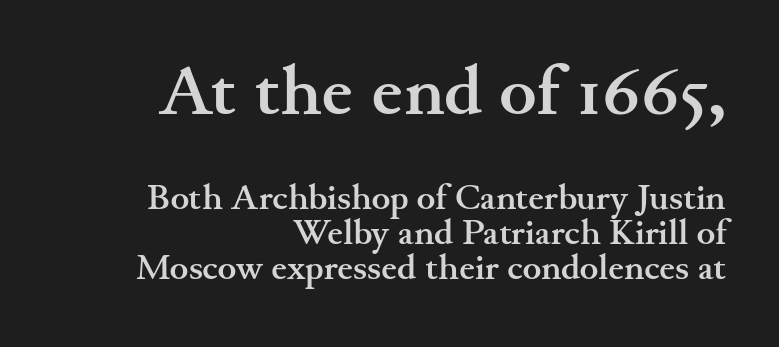
The image shows 70 px semibold, wide serif type, upright; set right-aligned, tight line spacing (0.99x), normal letter spacing, not underlined; the first (top) block is 2.0x larger; medium stroke contrast and a small x-height.
